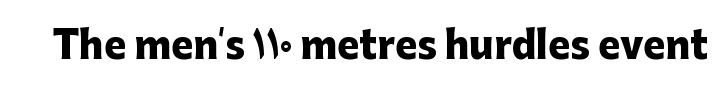
{"serif": "no", "italic": "no", "bold": "yes", "weight": "heavy", "width": "normal", "stroke_contrast": "low", "x_height": "medium", "monospaced": "no", "underline": "no", "letter_spacing": "normal", "letter_spacing_em": 0.0, "glyph_px": 37}
